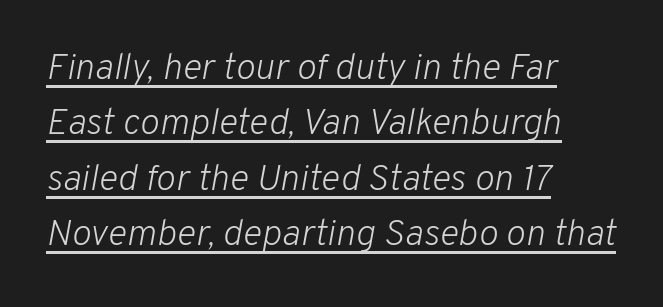
Normally led — the rows are evenly, conventionally spaced. Decoration check: the copy is underlined. The passage shown has conventional tracking throughout. Is this a fixed-width face? No — the glyphs have proportional, varying widths. In CSS terms this would be text-align: left.
